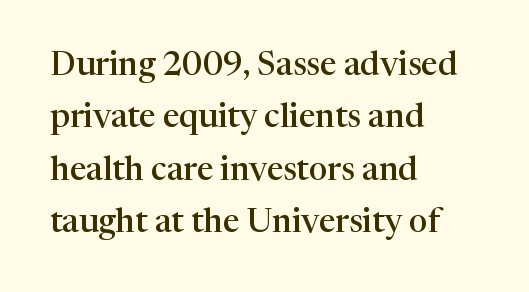
Q: Is the text bold? A: Semi-bold.
Q: Is the text italic (slanted)? A: No, it is upright.
Q: Is the typeface a serif or a sans-serif typeface? A: Serif.
Q: Is the text underlined? A: No.
Q: How is the paragraph aligned? A: Left-aligned.
Q: Is the spacing between letters normal or unusually wide? A: Normal.
Q: Is the spacing between lines tight, normal or loose? A: Normal.
Q: Width (condensed, normal, or wide)? A: Normal.
Q: Stroke contrast? A: High.
Q: x-height? A: Medium.
Q: Monospaced? A: No.
